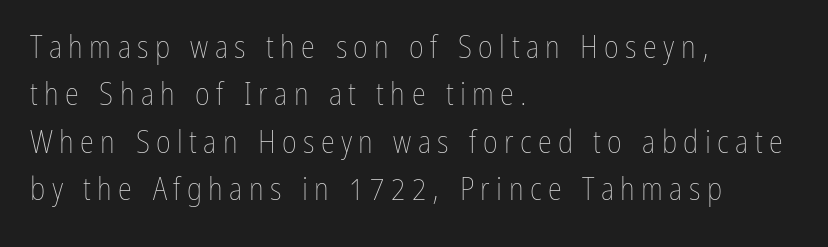
Q: Is the text bold? A: No.
Q: Is the text italic (slanted)? A: No, it is upright.
Q: Is the text underlined? A: No.
Q: How is the paragraph aligned? A: Left-aligned.
Q: Is the spacing between letters normal or unusually wide? A: Unusually wide.
Q: Is the spacing between lines tight, normal or loose? A: Normal.
Q: Width (condensed, normal, or wide)? A: Condensed.
Q: Stroke contrast? A: Low.
Q: x-height? A: Medium.
Q: Monospaced? A: No.
